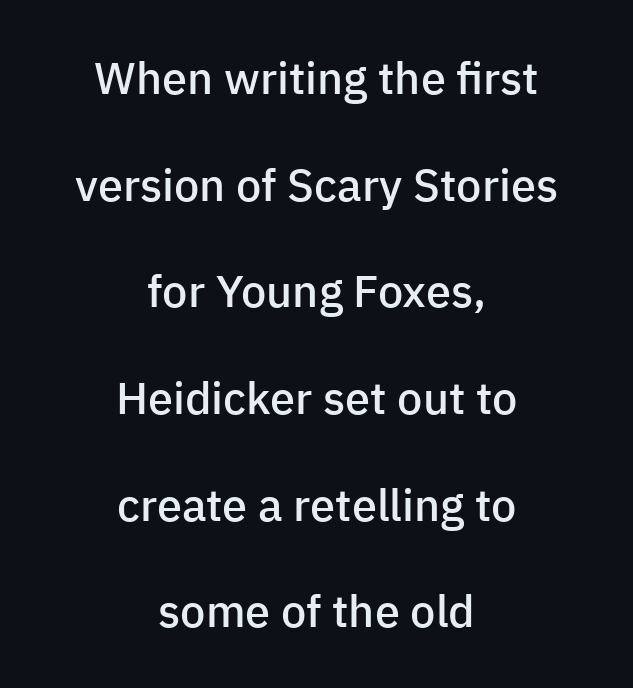
Every character sits straight up, as roman type does. I'd describe the lettering as semibold — firm but not a full bold. Typeset on center — no edge is straight. A typesetter would call this proportional, since set widths differ per character.
